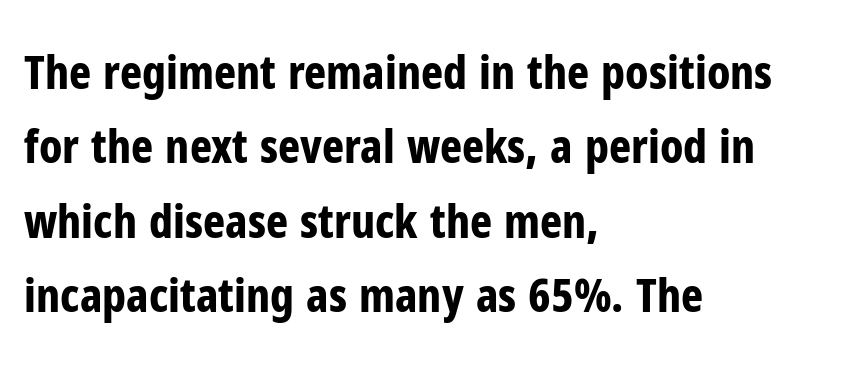
Q: Is the text bold? A: Yes.
Q: Is the text italic (slanted)? A: No, it is upright.
Q: Is the typeface a serif or a sans-serif typeface? A: Sans-serif.
Q: Is the text underlined? A: No.
Q: How is the paragraph aligned? A: Left-aligned.
Q: Is the spacing between letters normal or unusually wide? A: Normal.
Q: Is the spacing between lines tight, normal or loose? A: Normal.
Q: Width (condensed, normal, or wide)? A: Condensed.
Q: Stroke contrast? A: Low.
Q: x-height? A: Medium.
Q: Monospaced? A: No.
